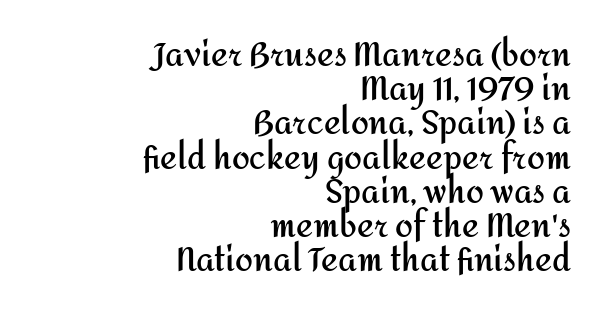
{"serif": "no", "italic": "no", "bold": "yes", "weight": "semibold", "width": "normal", "stroke_contrast": "medium", "x_height": "medium", "monospaced": "no", "underline": "no", "align": "right", "line_spacing": "tight", "line_spacing_ratio": 1.07, "letter_spacing": "normal", "letter_spacing_em": 0.0, "glyph_px": 32}
